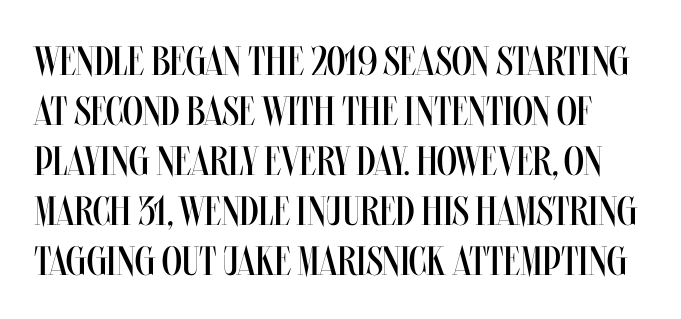
Q: Is the text bold? A: No.
Q: Is the text italic (slanted)? A: No, it is upright.
Q: Is the text underlined? A: No.
Q: Is the spacing between letters normal or unusually wide? A: Normal.
Q: Width (condensed, normal, or wide)? A: Condensed.
Q: Stroke contrast? A: Medium.
Q: x-height? A: Large.
Q: Monospaced? A: No.
